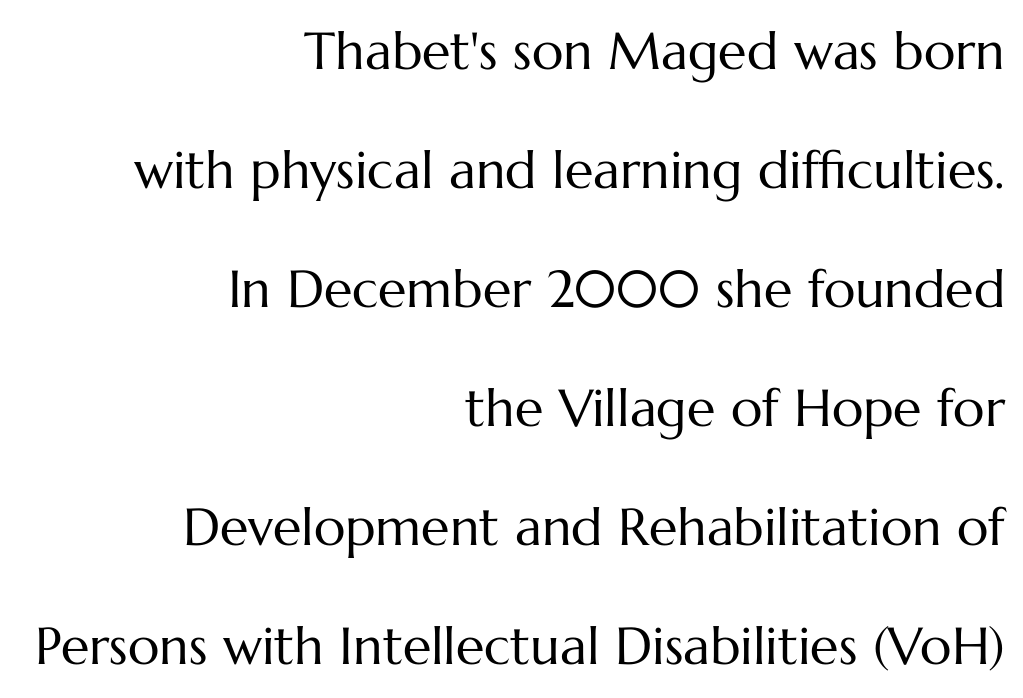
The image shows 52 px regular-weight type, upright; set right-aligned, loose line spacing (2.29x), normal letter spacing, not underlined; medium stroke contrast and a medium x-height.
